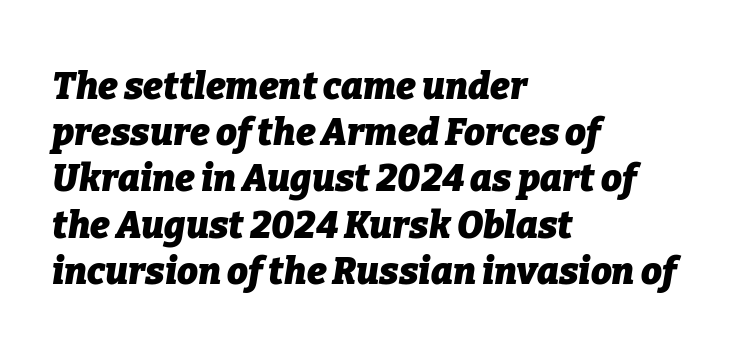
The image shows 37 px heavy type, italic (leaning right); set left-aligned, normal line spacing (1.25x), normal letter spacing, not underlined; low stroke contrast and a medium x-height.
